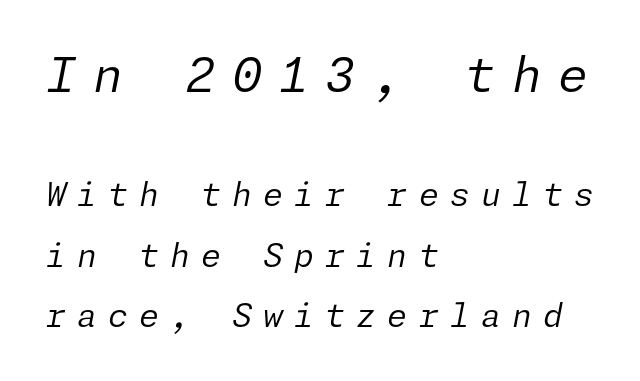
Q: Is the text bold? A: No.
Q: Is the text italic (slanted)? A: Yes, it leans right by about 11 degrees.
Q: Is the text underlined? A: No.
Q: How is the paragraph aligned? A: Left-aligned.
Q: Is the spacing between letters normal or unusually wide? A: Unusually wide.
Q: Which block of text is set in a larger size, the first (top) or the second (bottom)? A: The first (top) one.
Q: Width (condensed, normal, or wide)? A: Normal.
Q: Stroke contrast? A: Low.
Q: x-height? A: Medium.
